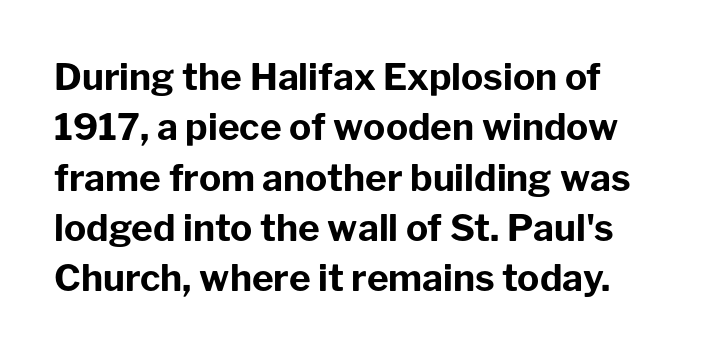
The image shows 37 px bold sans-serif type, upright; set normal line spacing (1.36x), normal letter spacing, not underlined; low stroke contrast and a medium x-height.
